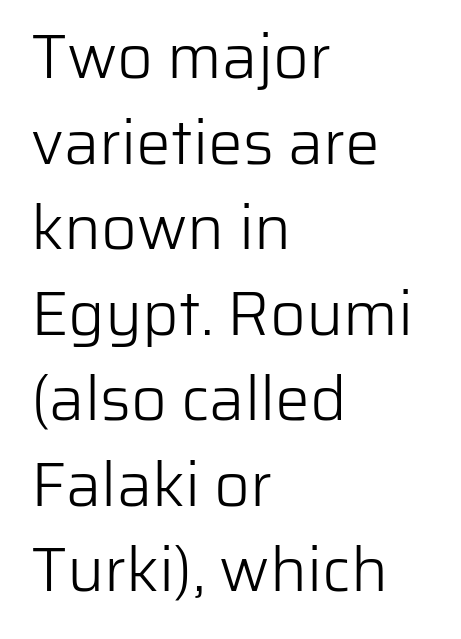
Q: Is the text bold? A: No.
Q: Is the text italic (slanted)? A: No, it is upright.
Q: Is the typeface a serif or a sans-serif typeface? A: Sans-serif.
Q: Is the text underlined? A: No.
Q: How is the paragraph aligned? A: Left-aligned.
Q: Is the spacing between letters normal or unusually wide? A: Normal.
Q: Is the spacing between lines tight, normal or loose? A: Normal.
Q: Width (condensed, normal, or wide)? A: Normal.
Q: Stroke contrast? A: Low.
Q: x-height? A: Medium.
Q: Monospaced? A: No.
